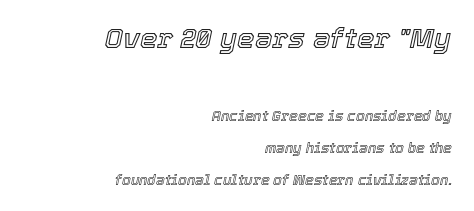
The image shows 28 px text type, italic (leaning right); set right-aligned, loose line spacing (2.28x), normal letter spacing, not underlined; the first (top) block is 2.0x larger; a medium x-height.
